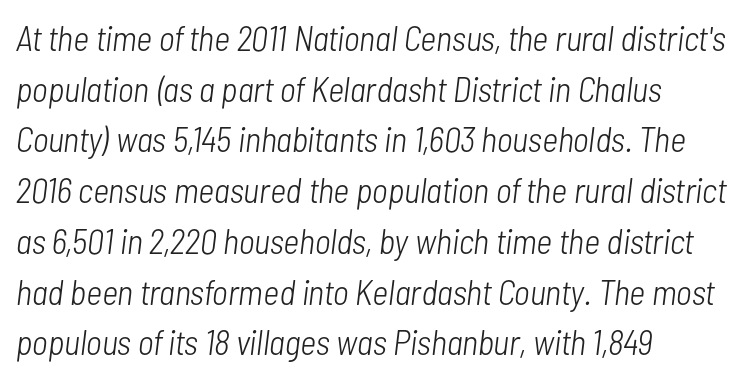
The image shows 35 px light, condensed type, italic (leaning right); set left-aligned, normal line spacing (1.45x), normal letter spacing, not underlined; low stroke contrast and a medium x-height.
